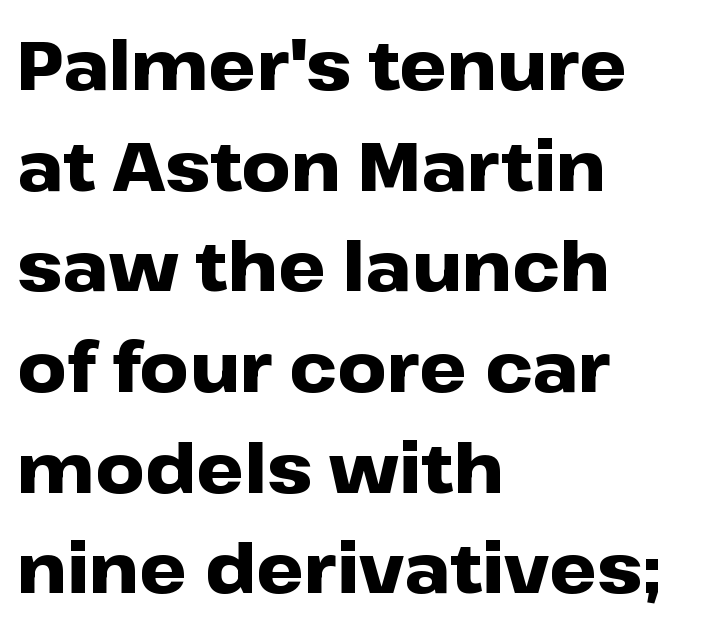
A bare baseline throughout the passage. Nobody touched the tracking dial on this one. Line starts are locked; line ends wander. A typesetter would call this leading conventional body-copy spacing. You can tell from the bare stems that sans-serif type was used.
